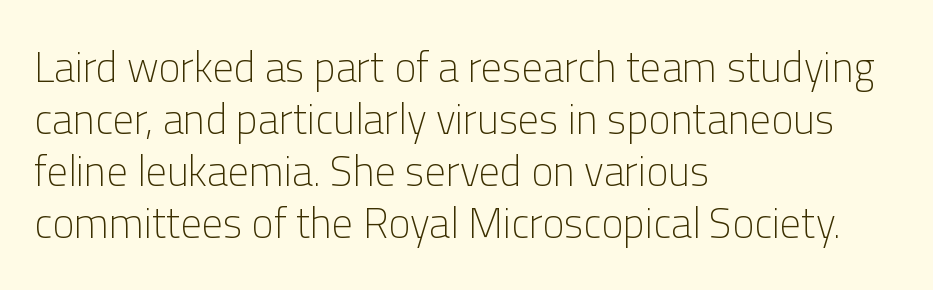
The image shows 42 px light sans-serif type, upright; set left-aligned, line spacing 1.24x, normal letter spacing, not underlined; low stroke contrast and a medium x-height.
